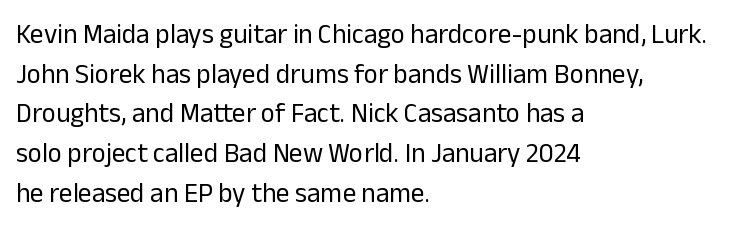
{"italic": "no", "bold": "no", "underline": "no", "align": "left", "line_spacing": "normal", "line_spacing_ratio": 1.47, "letter_spacing": "normal", "letter_spacing_em": 0.0, "glyph_px": 27}
